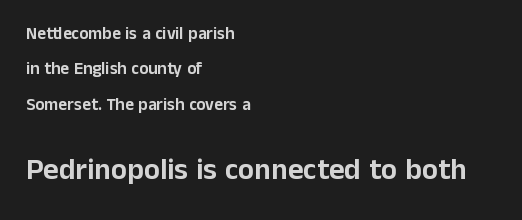
The image shows 30 px sans-serif type, upright; set left-aligned, loose line spacing (2.08x), normal letter spacing, not underlined; the second (bottom) block is 1.76x larger; low stroke contrast and a medium x-height.
